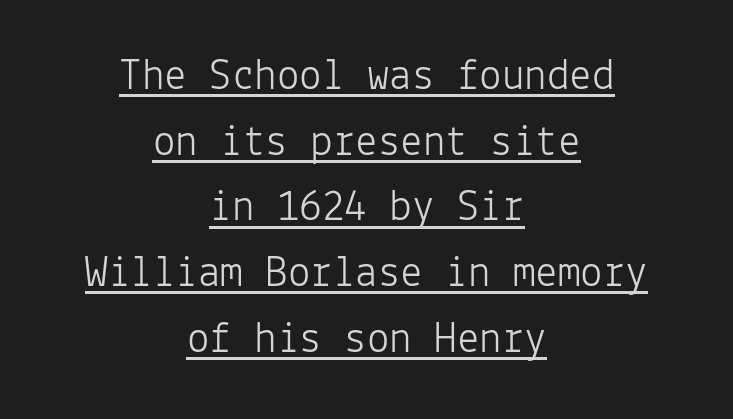
Letters have the restrained weight of plain body copy at most. The lettering holds an erect, upright posture throughout. The face used here is monospaced, like something from a code editor. Words appear dense and cohesive because spacing is normal. Whoever set this chose a conventional vertical rhythm. The setting favours the middle, as headings and verse often do.
